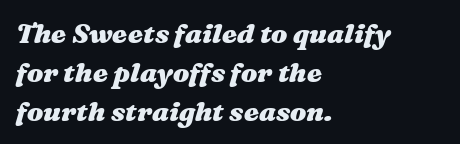
No word sits above an underline. The sample has been set heavy, in full bold. In CSS terms this would be text-align: left. The rendering uses a moderate line-height, typical for paragraphs. The face used here is rendered with its standard letterfit. The glyphs look as if they've been sheared to an angle.
